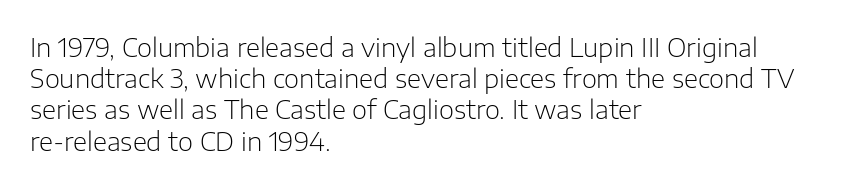
Q: Is the text bold? A: No.
Q: Is the text italic (slanted)? A: No, it is upright.
Q: Is the text underlined? A: No.
Q: How is the paragraph aligned? A: Left-aligned.
Q: Is the spacing between letters normal or unusually wide? A: Normal.
